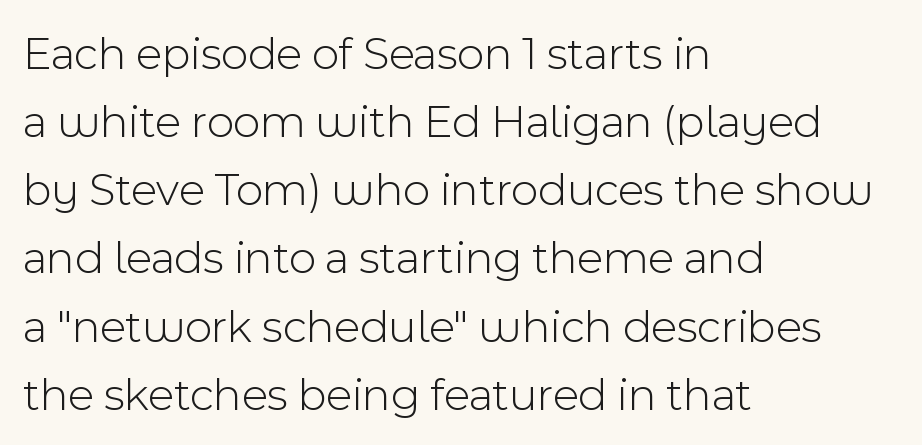
Q: Is the text bold? A: No.
Q: Is the text italic (slanted)? A: No, it is upright.
Q: Is the typeface a serif or a sans-serif typeface? A: Sans-serif.
Q: Is the text underlined? A: No.
Q: How is the paragraph aligned? A: Left-aligned.
Q: Is the spacing between letters normal or unusually wide? A: Normal.
Q: Is the spacing between lines tight, normal or loose? A: Normal.
Q: Width (condensed, normal, or wide)? A: Normal.
Q: x-height? A: Medium.
Q: Monospaced? A: No.
